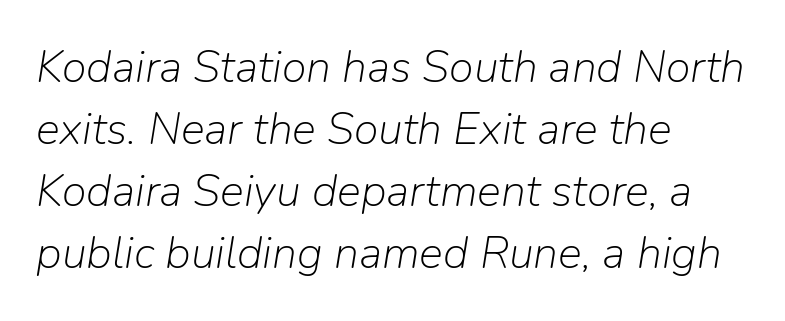
{"italic": "yes", "lean": "right", "slant_degrees": 9, "bold": "no", "weight": "light", "width": "normal", "stroke_contrast": "low", "x_height": "medium", "monospaced": "no", "underline": "no", "align": "left", "line_spacing": "normal", "line_spacing_ratio": 1.38, "letter_spacing": "normal", "letter_spacing_em": 0.0, "glyph_px": 45}
